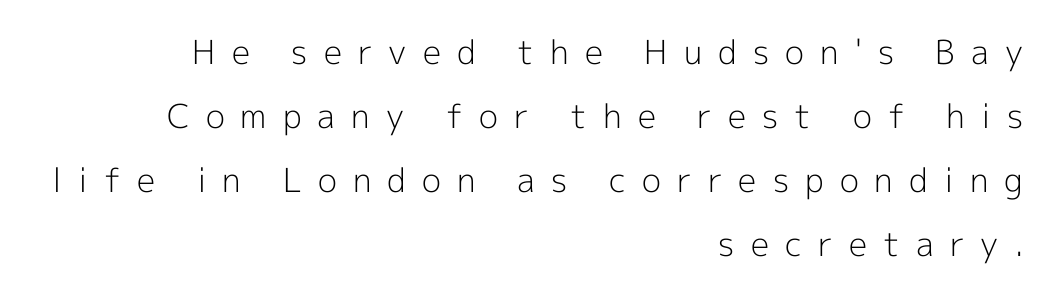
{"serif": "no", "italic": "no", "bold": "no", "weight": "light", "width": "normal", "x_height": "medium", "monospaced": "no", "underline": "no", "align": "right", "line_spacing": "loose", "line_spacing_ratio": 1.94, "letter_spacing": "wide", "letter_spacing_em": 0.49, "glyph_px": 33}
